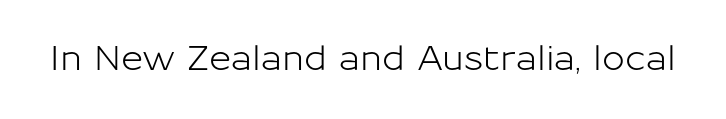
The image shows 34 px sans-serif type, upright; set normal letter spacing, not underlined; low stroke contrast and a medium x-height.
